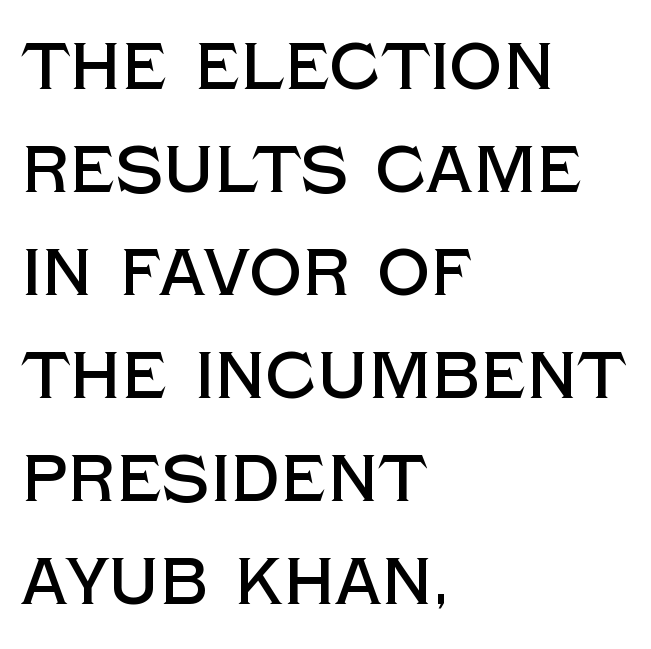
Q: Is the text italic (slanted)? A: No, it is upright.
Q: Is the typeface a serif or a sans-serif typeface? A: Sans-serif.
Q: Is the text underlined? A: No.
Q: How is the paragraph aligned? A: Left-aligned.
Q: Is the spacing between letters normal or unusually wide? A: Normal.
Q: Is the spacing between lines tight, normal or loose? A: Normal.
Q: Width (condensed, normal, or wide)? A: Normal.
Q: x-height? A: Large.
Q: Monospaced? A: No.
